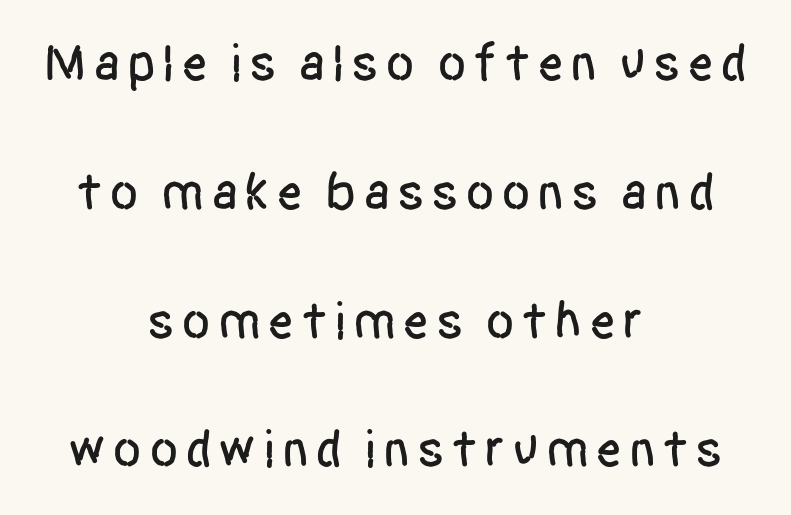
Q: Is the text italic (slanted)? A: No, it is upright.
Q: Is the typeface a serif or a sans-serif typeface? A: Sans-serif.
Q: Is the text underlined? A: No.
Q: How is the paragraph aligned? A: Centered.
Q: Is the spacing between lines tight, normal or loose? A: Loose.
Q: Width (condensed, normal, or wide)? A: Condensed.
Q: Stroke contrast? A: Low.
Q: x-height? A: Large.
Q: Monospaced? A: No.
